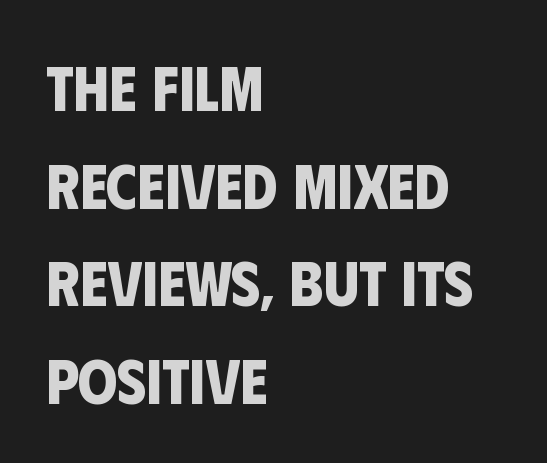
Q: Is the text bold? A: Yes.
Q: Is the typeface a serif or a sans-serif typeface? A: Sans-serif.
Q: Is the text underlined? A: No.
Q: How is the paragraph aligned? A: Left-aligned.
Q: Is the spacing between letters normal or unusually wide? A: Normal.
Q: Is the spacing between lines tight, normal or loose? A: Normal.
Q: Width (condensed, normal, or wide)? A: Condensed.
Q: Stroke contrast? A: Low.
Q: x-height? A: Large.
Q: Monospaced? A: No.
